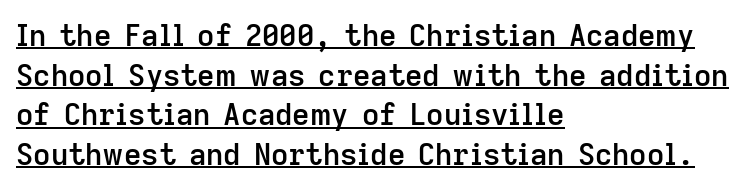
Q: Is the text bold? A: Semi-bold.
Q: Is the text italic (slanted)? A: No, it is upright.
Q: Is the typeface a serif or a sans-serif typeface? A: Sans-serif.
Q: Is the text underlined? A: Yes.
Q: How is the paragraph aligned? A: Left-aligned.
Q: Is the spacing between letters normal or unusually wide? A: Normal.
Q: Is the spacing between lines tight, normal or loose? A: Normal.
Q: Width (condensed, normal, or wide)? A: Normal.
Q: Stroke contrast? A: Low.
Q: x-height? A: Medium.
Q: Monospaced? A: No.
